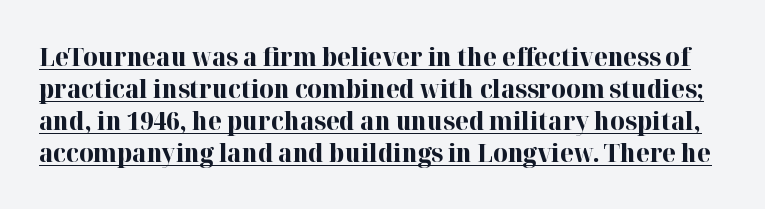
Q: Is the text bold? A: Yes.
Q: Is the text italic (slanted)? A: No, it is upright.
Q: Is the text underlined? A: Yes.
Q: Is the spacing between letters normal or unusually wide? A: Normal.
Q: Is the spacing between lines tight, normal or loose? A: Normal.
